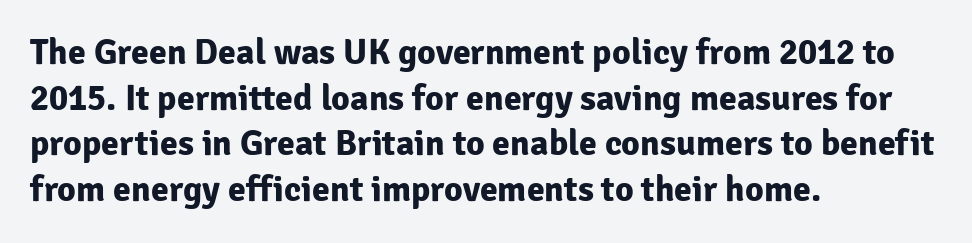
The image shows 36 px bold sans-serif type, upright; set left-aligned, normal line spacing (1.27x), normal letter spacing, not underlined; low stroke contrast and a medium x-height.
